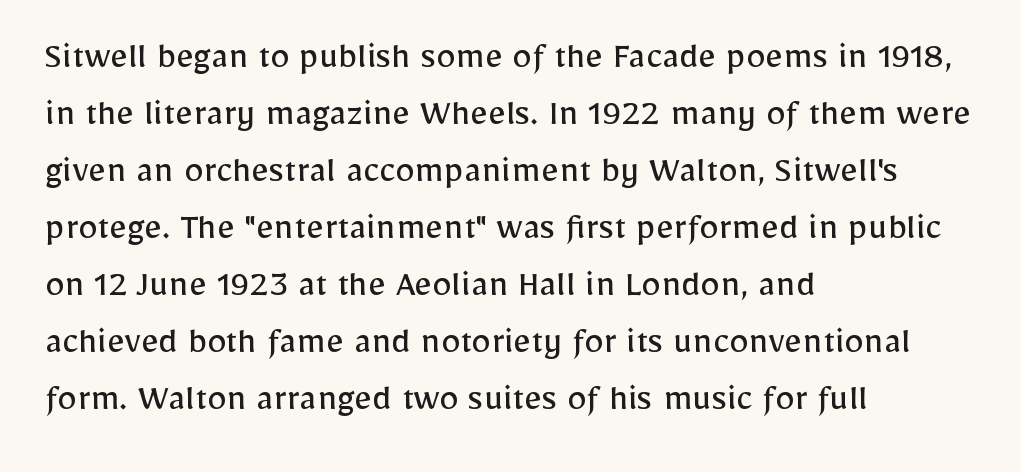
Letters have the restrained weight of plain body copy at most. Between one letter and the next there's only the usual sliver of space. In terms of letterform style, serifs are entirely absent. Horizontally, the lines are justified to the leading edge only. A typesetter would mark this as roman, not italic. Anything drawn beneath the words? Only blank space.
